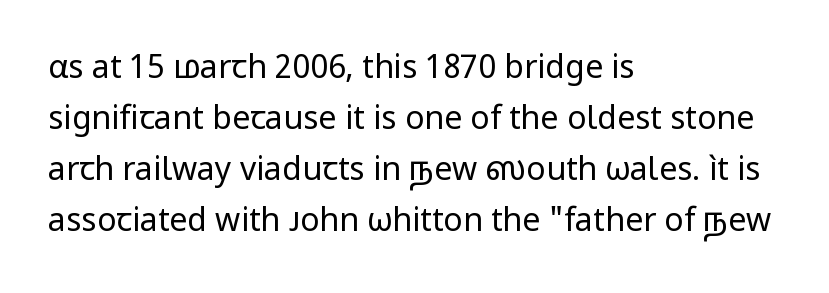
The image shows 32 px regular-weight sans-serif type, upright; set left-aligned, normal line spacing (1.59x), normal letter spacing, not underlined; low stroke contrast and a medium x-height.
